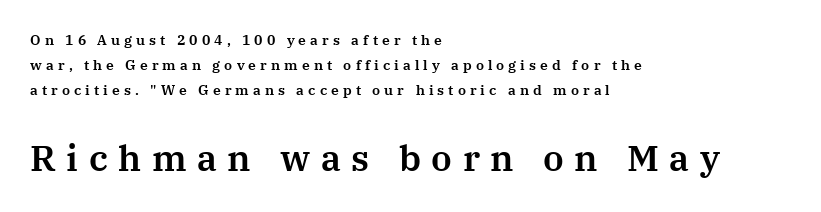
Q: Is the text italic (slanted)? A: No, it is upright.
Q: Is the typeface a serif or a sans-serif typeface? A: Serif.
Q: Is the text underlined? A: No.
Q: How is the paragraph aligned? A: Left-aligned.
Q: Is the spacing between letters normal or unusually wide? A: Unusually wide.
Q: Which block of text is set in a larger size, the first (top) or the second (bottom)? A: The second (bottom) one.
Q: Width (condensed, normal, or wide)? A: Normal.
Q: Stroke contrast? A: Medium.
Q: x-height? A: Medium.
Q: Monospaced? A: No.
